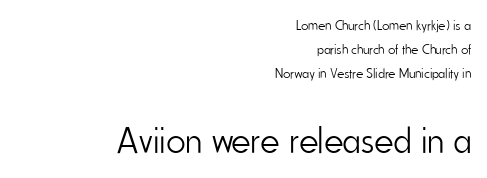
Q: Is the text bold? A: No.
Q: Is the text italic (slanted)? A: No, it is upright.
Q: Is the typeface a serif or a sans-serif typeface? A: Sans-serif.
Q: Is the text underlined? A: No.
Q: How is the paragraph aligned? A: Right-aligned.
Q: Is the spacing between letters normal or unusually wide? A: Normal.
Q: Which block of text is set in a larger size, the first (top) or the second (bottom)? A: The second (bottom) one.
Q: Width (condensed, normal, or wide)? A: Condensed.
Q: Stroke contrast? A: Low.
Q: x-height? A: Small.
Q: Monospaced? A: No.
